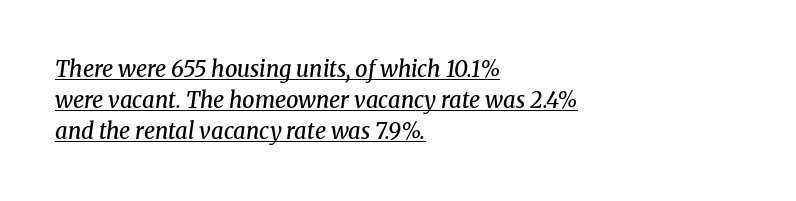
Q: Is the text bold? A: Semi-bold.
Q: Is the text italic (slanted)? A: Yes, it leans right by about 8 degrees.
Q: Is the text underlined? A: Yes.
Q: How is the paragraph aligned? A: Left-aligned.
Q: Is the spacing between letters normal or unusually wide? A: Normal.
Q: Is the spacing between lines tight, normal or loose? A: Normal.
